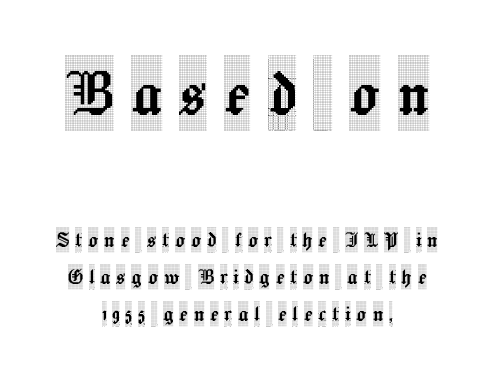
Letterform terminals end in serifs throughout the passage. The space beneath each line is pristine and unruled. The face used here is proportionally spaced, like ordinary book or web type. The letters stand upright; this is a roman face.
